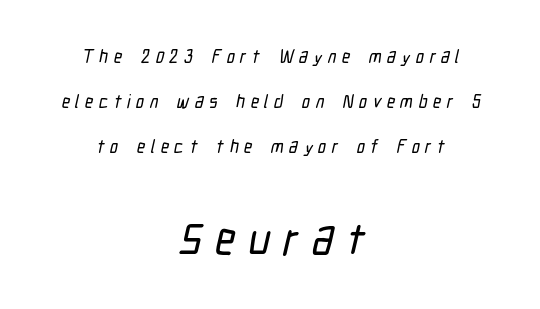
{"serif": "no", "width": "condensed", "stroke_contrast": "low", "x_height": "medium", "monospaced": "no", "underline": "no", "align": "center", "line_spacing": "loose", "line_spacing_ratio": 2.49, "letter_spacing": "wide", "letter_spacing_em": 0.3, "larger_block": "second", "size_ratio": 2.44, "glyph_px": 44}
